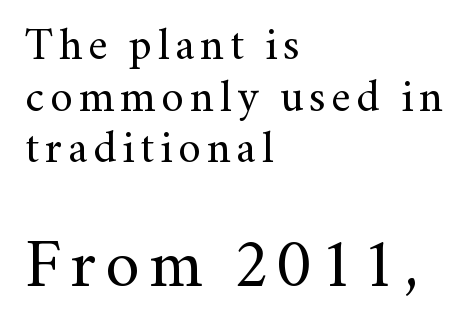
Q: Is the text bold? A: No.
Q: Is the text italic (slanted)? A: No, it is upright.
Q: Is the typeface a serif or a sans-serif typeface? A: Serif.
Q: Is the text underlined? A: No.
Q: How is the paragraph aligned? A: Left-aligned.
Q: Is the spacing between lines tight, normal or loose? A: Tight.
Q: Which block of text is set in a larger size, the first (top) or the second (bottom)? A: The second (bottom) one.
Q: Width (condensed, normal, or wide)? A: Normal.
Q: Stroke contrast? A: Medium.
Q: x-height? A: Small.
Q: Monospaced? A: No.
